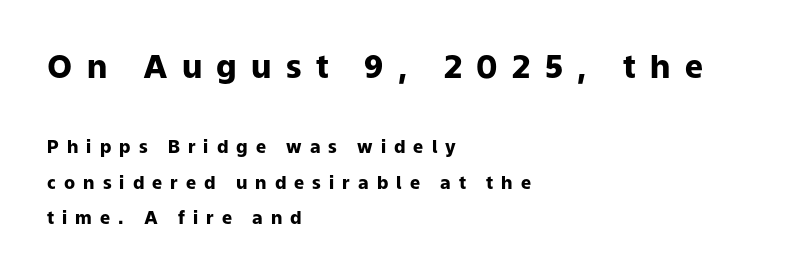
{"serif": "no", "italic": "no", "bold": "yes", "weight": "heavy", "width": "normal", "stroke_contrast": "low", "x_height": "medium", "monospaced": "no", "underline": "no", "align": "left", "line_spacing": "loose", "line_spacing_ratio": 1.96, "letter_spacing": "wide", "letter_spacing_em": 0.45, "larger_block": "first", "size_ratio": 1.78, "glyph_px": 32}
